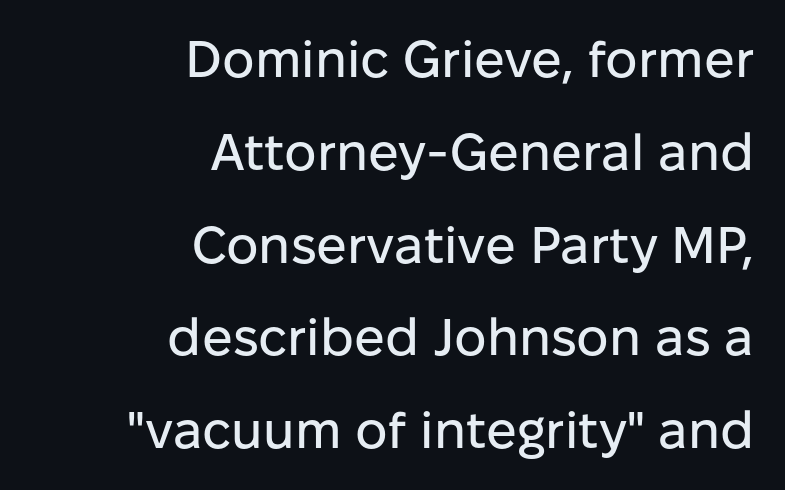
The image shows 51 px sans-serif type, upright; set right-aligned, line spacing 1.82x, normal letter spacing, not underlined; low stroke contrast and a medium x-height.
